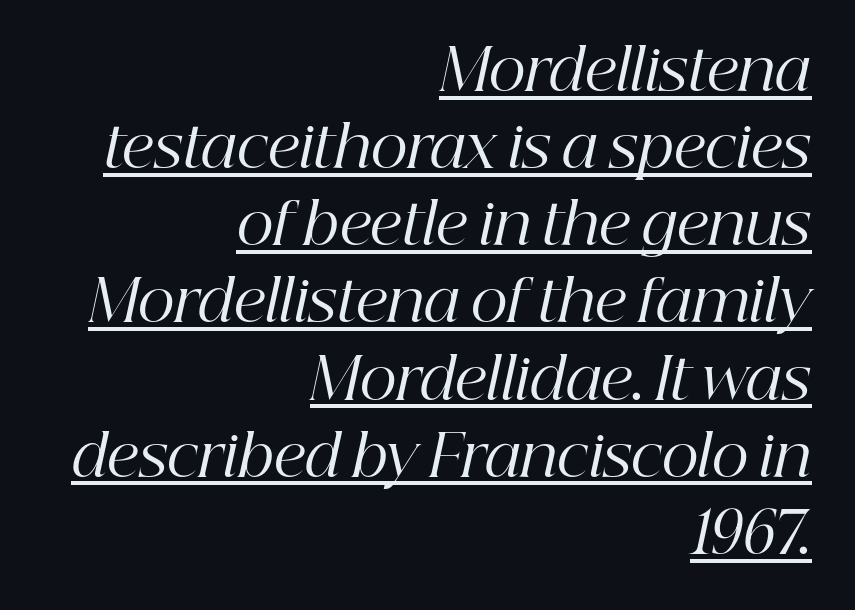
{"serif": "yes", "italic": "yes", "lean": "right", "slant_degrees": 12, "bold": "no", "weight": "regular", "width": "normal", "stroke_contrast": "high", "x_height": "medium", "monospaced": "no", "underline": "yes", "align": "right", "line_spacing": "normal", "line_spacing_ratio": 1.33, "letter_spacing": "normal", "letter_spacing_em": 0.0, "glyph_px": 58}
